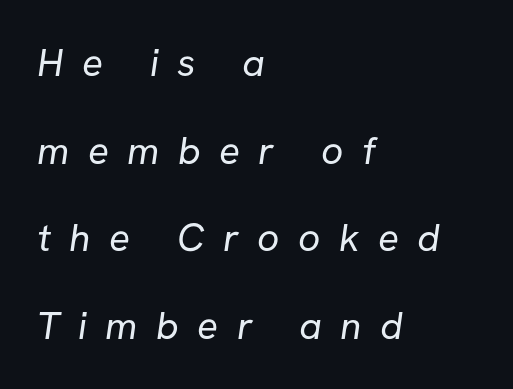
Short note: letters widely spaced. The strokes carry an ordinary text weight at most. The typeface chosen for these lines omits serifs. These lines stack with their left ends in a neat column.
